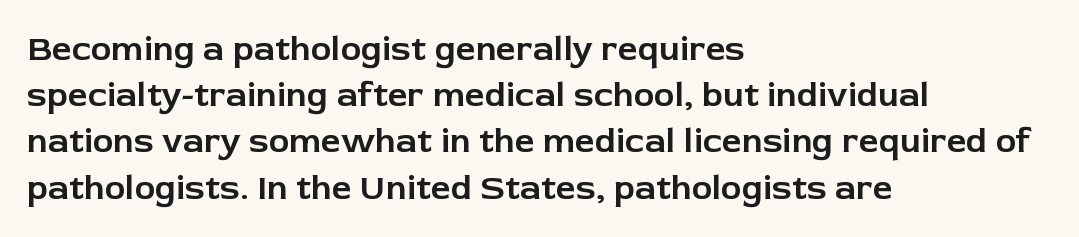
Q: Is the text italic (slanted)? A: No, it is upright.
Q: Is the typeface a serif or a sans-serif typeface? A: Sans-serif.
Q: Is the text underlined? A: No.
Q: How is the paragraph aligned? A: Left-aligned.
Q: Is the spacing between letters normal or unusually wide? A: Normal.
Q: Is the spacing between lines tight, normal or loose? A: Normal.
Q: Width (condensed, normal, or wide)? A: Normal.
Q: Stroke contrast? A: Low.
Q: x-height? A: Medium.
Q: Monospaced? A: No.
